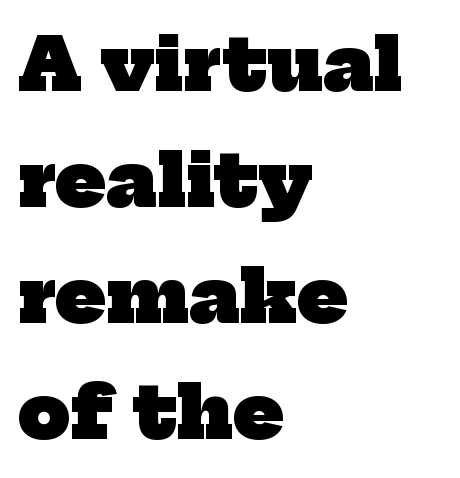
Q: Is the text bold? A: Yes.
Q: Is the typeface a serif or a sans-serif typeface? A: Serif.
Q: Is the text underlined? A: No.
Q: How is the paragraph aligned? A: Left-aligned.
Q: Is the spacing between letters normal or unusually wide? A: Normal.
Q: Is the spacing between lines tight, normal or loose? A: Normal.
Q: Width (condensed, normal, or wide)? A: Normal.
Q: Stroke contrast? A: Low.
Q: x-height? A: Medium.
Q: Monospaced? A: No.
